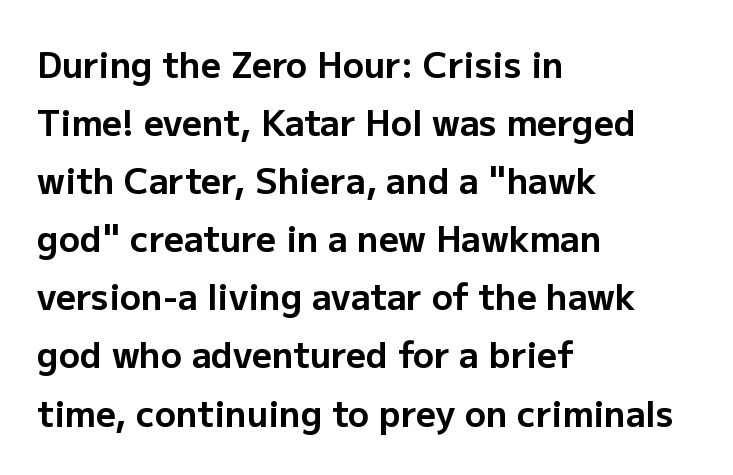
The image shows 35 px bold sans-serif type, upright; set left-aligned, normal line spacing (1.66x), normal letter spacing, not underlined; low stroke contrast and a medium x-height.
